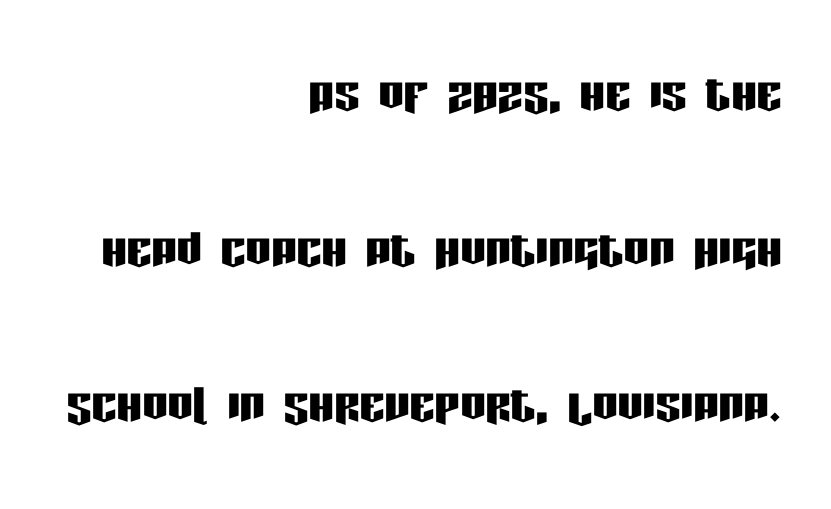
Do the letters lean? They stand straight. Is there much room between lines? Yes — plenty of vertical air separates them. The typeface chosen for these lines omits serifs. The baseline area is clear.
